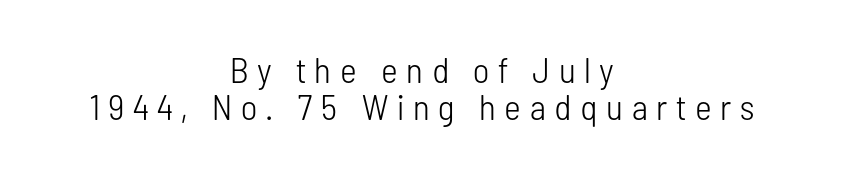
The lines are quadded center. Spacing verdict: proportional, widths tailored to each character. Stems and bowls with no extra thickness — not bold. Serif or sans? Sans — the stroke terminals are bare. The baseline area is clear.
